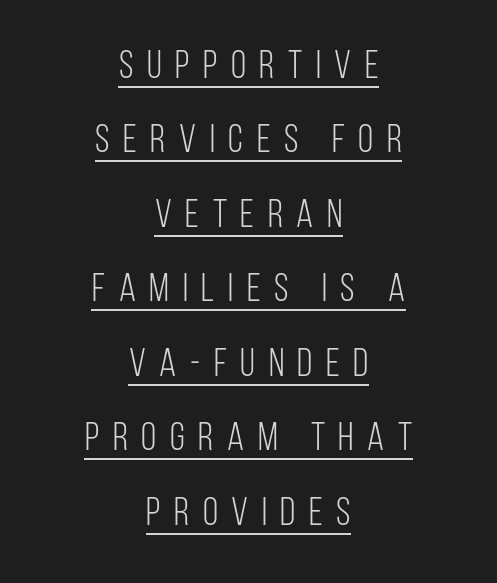
Q: Is the text bold? A: No.
Q: Is the text italic (slanted)? A: No, it is upright.
Q: Is the typeface a serif or a sans-serif typeface? A: Sans-serif.
Q: Is the text underlined? A: Yes.
Q: How is the paragraph aligned? A: Centered.
Q: Is the spacing between letters normal or unusually wide? A: Unusually wide.
Q: Is the spacing between lines tight, normal or loose? A: Loose.
Q: Width (condensed, normal, or wide)? A: Condensed.
Q: Stroke contrast? A: Low.
Q: x-height? A: Large.
Q: Monospaced? A: No.
